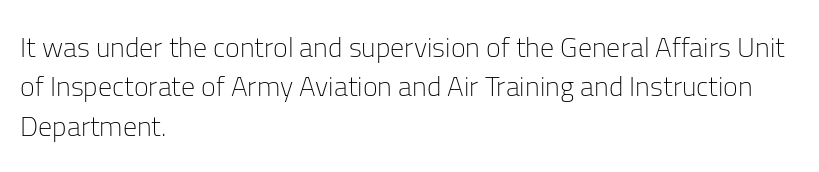
{"serif": "no", "italic": "no", "bold": "no", "weight": "light", "width": "normal", "stroke_contrast": "low", "x_height": "medium", "monospaced": "no", "underline": "no", "align": "left", "line_spacing": "normal", "line_spacing_ratio": 1.41, "letter_spacing": "normal", "letter_spacing_em": 0.0, "glyph_px": 28}
